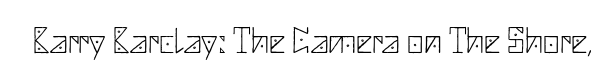
Q: Is the text bold? A: No.
Q: Is the text italic (slanted)? A: No, it is upright.
Q: Is the typeface a serif or a sans-serif typeface? A: Sans-serif.
Q: Is the text underlined? A: No.
Q: Is the spacing between letters normal or unusually wide? A: Normal.
Q: Width (condensed, normal, or wide)? A: Normal.
Q: Stroke contrast? A: Low.
Q: x-height? A: Small.
